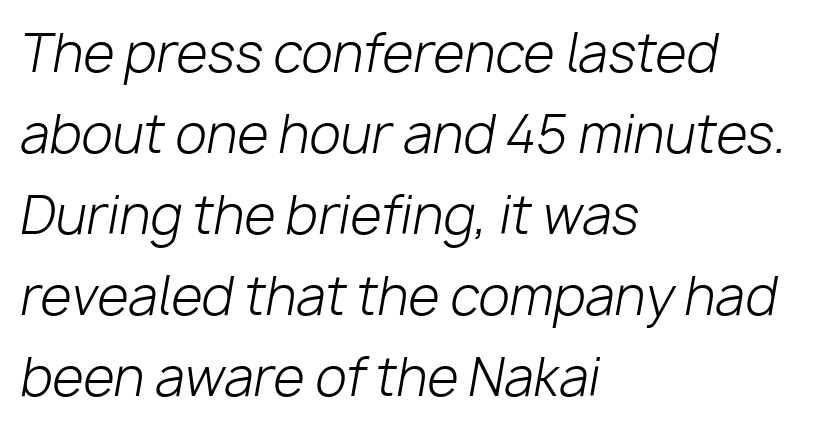
The image shows 51 px light type, italic (leaning right); set left-aligned, normal line spacing (1.59x), normal letter spacing, not underlined; low stroke contrast and a medium x-height.
